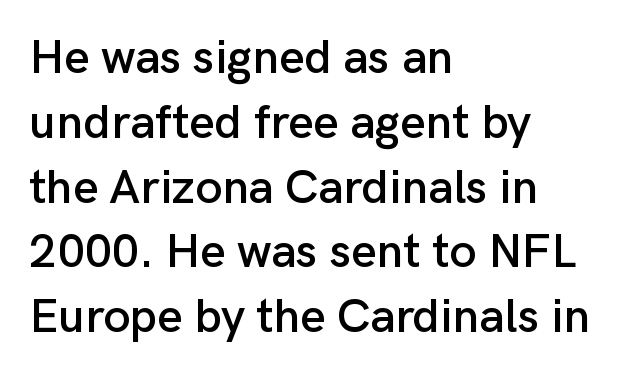
The image shows 48 px sans-serif type, upright; set left-aligned, normal line spacing (1.35x), normal letter spacing, not underlined; low stroke contrast and a medium x-height.
